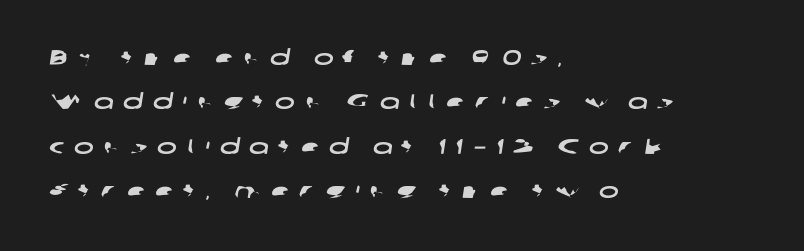
Q: Is the text underlined? A: No.
Q: How is the paragraph aligned? A: Left-aligned.
Q: Is the spacing between letters normal or unusually wide? A: Unusually wide.
Q: Is the spacing between lines tight, normal or loose? A: Loose.
